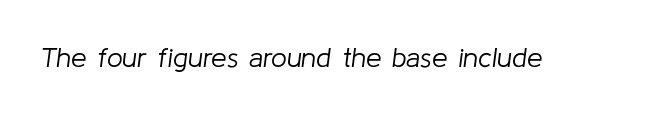
The image shows 28 px light type, italic (leaning right); set normal letter spacing, not underlined; low stroke contrast and a medium x-height.
